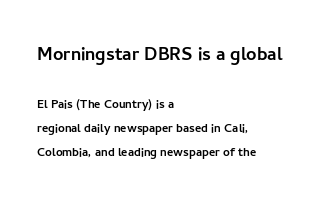
The image shows 23 px text type, upright; set left-aligned, normal line spacing (1.62x), normal letter spacing, not underlined; the first (top) block is 1.53x larger.
